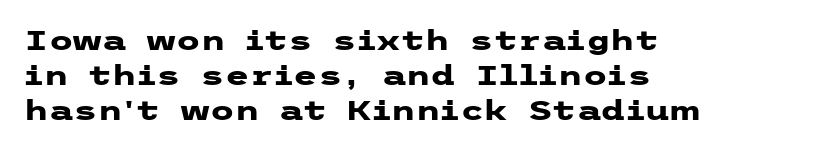
What weight is shown? A full bold with thick strokes. All the whitespace from short lines collects on the right. The letterforms sit shoulder to shoulder at normal distance. Unmarked baselines from the first word to the last. Nothing sits at the stroke ends, so this counts as sans-serif.
